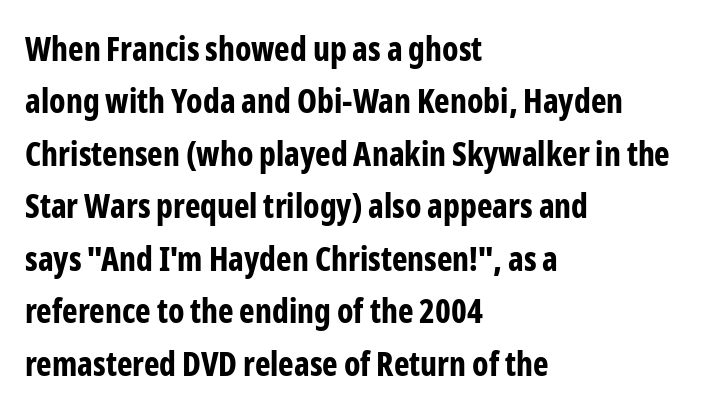
The words here are not underlined. Compared with typical paragraphs, the rows here are spaced about the same. Are there feet on the stems? There aren't — it's a sans. Is this a fixed-width face? No — the glyphs have proportional, varying widths. Glyph-to-glyph distance matches everyday printed text.
